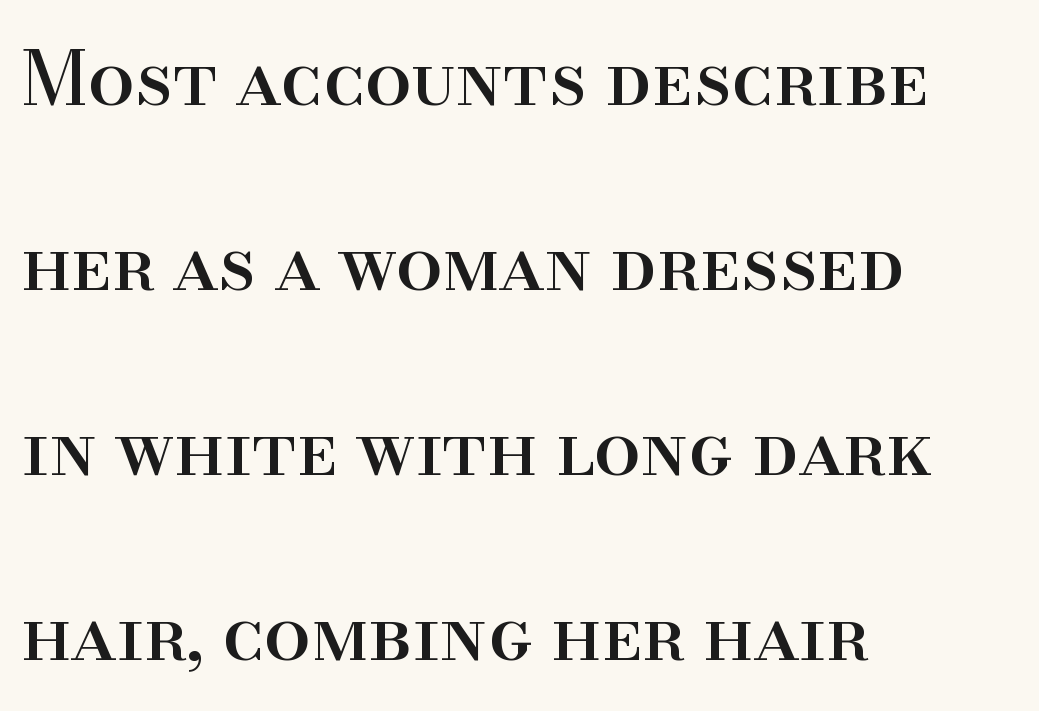
Q: Is the text italic (slanted)? A: No, it is upright.
Q: Is the typeface a serif or a sans-serif typeface? A: Serif.
Q: Is the text underlined? A: No.
Q: How is the paragraph aligned? A: Left-aligned.
Q: Is the spacing between letters normal or unusually wide? A: Normal.
Q: Is the spacing between lines tight, normal or loose? A: Loose.
Q: Width (condensed, normal, or wide)? A: Normal.
Q: Stroke contrast? A: High.
Q: x-height? A: Small.
Q: Monospaced? A: No.
